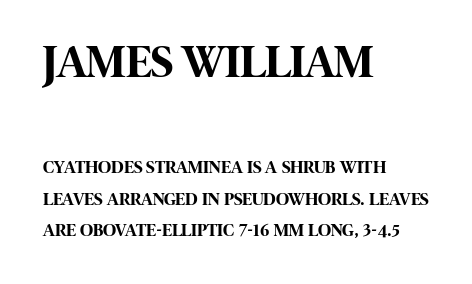
Q: Is the text bold? A: Yes.
Q: Is the text italic (slanted)? A: No, it is upright.
Q: Is the typeface a serif or a sans-serif typeface? A: Sans-serif.
Q: Is the text underlined? A: No.
Q: How is the paragraph aligned? A: Left-aligned.
Q: Is the spacing between letters normal or unusually wide? A: Normal.
Q: Which block of text is set in a larger size, the first (top) or the second (bottom)? A: The first (top) one.
Q: Width (condensed, normal, or wide)? A: Condensed.
Q: Stroke contrast? A: High.
Q: x-height? A: Large.
Q: Monospaced? A: No.
